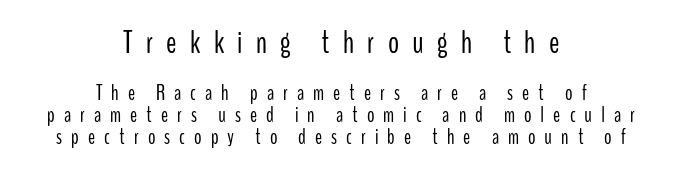
The image shows 31 px light, condensed sans-serif type, upright; set centered, tight line spacing (1.04x), unusually wide letter spacing (+0.43 em), not underlined; the first (top) block is 1.48x larger; low stroke contrast and a medium x-height.
